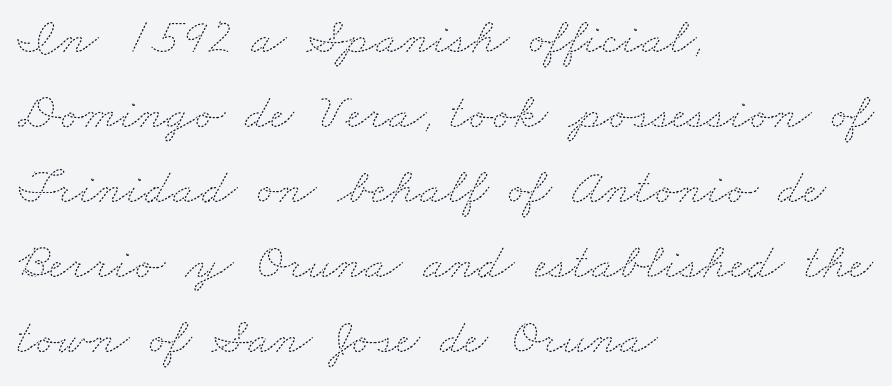
Q: Is the text bold? A: No.
Q: Is the text underlined? A: No.
Q: How is the paragraph aligned? A: Left-aligned.
Q: Is the spacing between letters normal or unusually wide? A: Normal.
Q: Is the spacing between lines tight, normal or loose? A: Normal.
Q: Width (condensed, normal, or wide)? A: Wide.
Q: Stroke contrast? A: Medium.
Q: x-height? A: Small.
Q: Monospaced? A: No.
